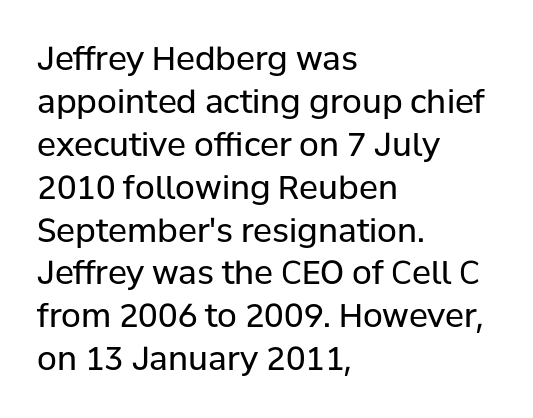
Are there feet on the stems? There aren't — it's a sans. How would I describe the line gaps? Plain and ordinary. This sample uses an upright cut, with every glyph sitting square on the baseline. Does extra space separate the letters? No, they use regular spacing. This sample has the flowing, uneven cadence of proportional lettering.
